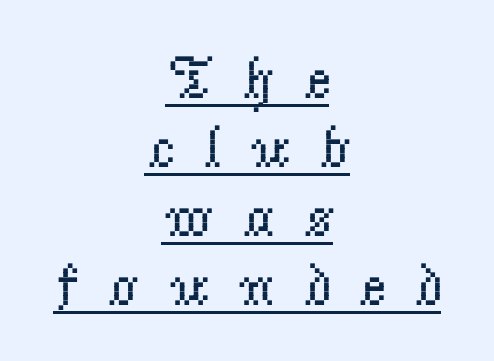
{"serif": "yes", "italic": "no", "bold": "no", "weight": "regular", "width": "normal", "stroke_contrast": "low", "x_height": "small", "monospaced": "no", "underline": "yes", "align": "center", "line_spacing": "tight", "line_spacing_ratio": 1.15, "letter_spacing": "wide", "letter_spacing_em": 0.47, "glyph_px": 60}
